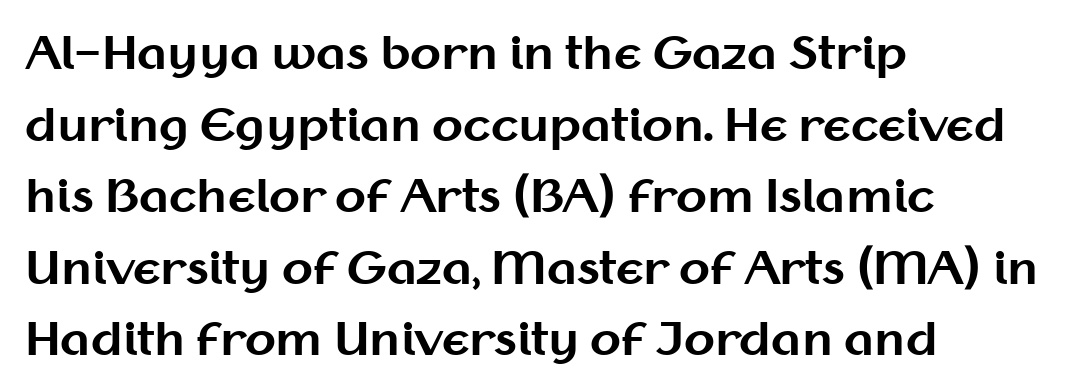
{"serif": "no", "italic": "no", "bold": "yes", "weight": "bold", "width": "normal", "stroke_contrast": "medium", "x_height": "medium", "monospaced": "no", "underline": "no", "align": "left", "line_spacing": "normal", "line_spacing_ratio": 1.59, "letter_spacing": "normal", "letter_spacing_em": 0.0, "glyph_px": 45}
